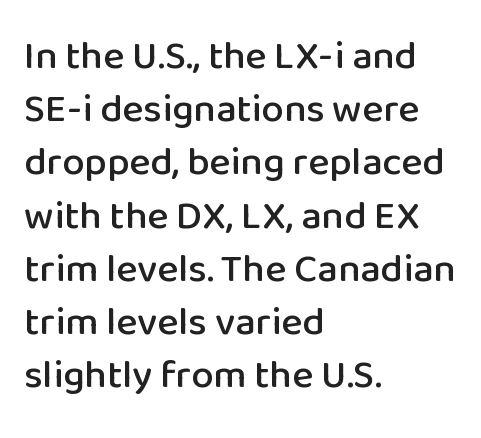
Q: Is the text italic (slanted)? A: No, it is upright.
Q: Is the typeface a serif or a sans-serif typeface? A: Sans-serif.
Q: Is the text underlined? A: No.
Q: How is the paragraph aligned? A: Left-aligned.
Q: Is the spacing between letters normal or unusually wide? A: Normal.
Q: Is the spacing between lines tight, normal or loose? A: Normal.
Q: Width (condensed, normal, or wide)? A: Normal.
Q: Stroke contrast? A: Low.
Q: x-height? A: Medium.
Q: Monospaced? A: No.
